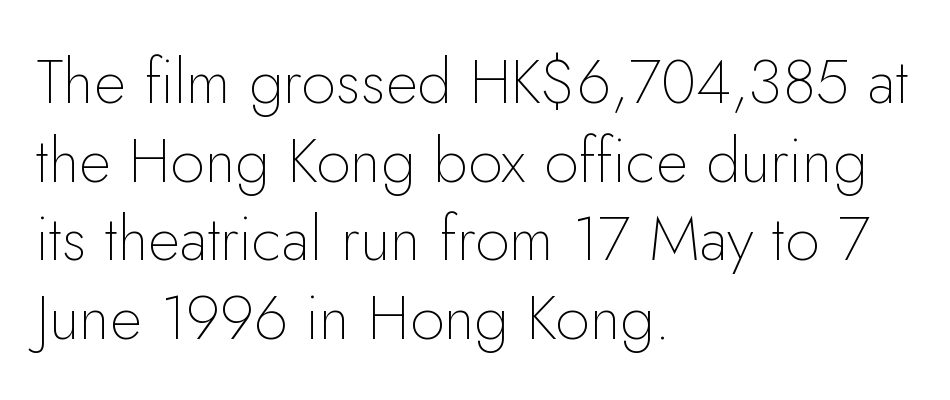
The image shows 62 px thin sans-serif type, upright; set left-aligned, normal line spacing (1.27x), normal letter spacing, not underlined; low stroke contrast and a small x-height.
